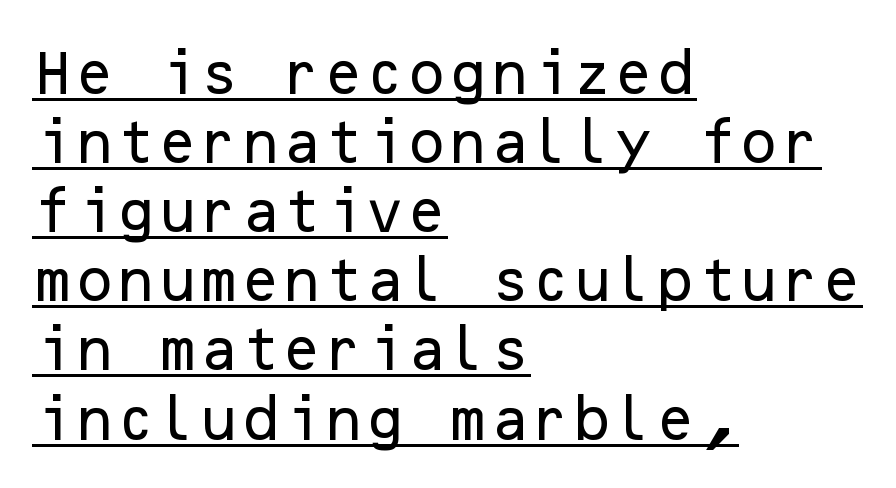
Classification — sans serif. Upright lettering throughout. Quick note: interline space is typical. The rag falls on the right side of this text block. Underlining? Definitely there.
